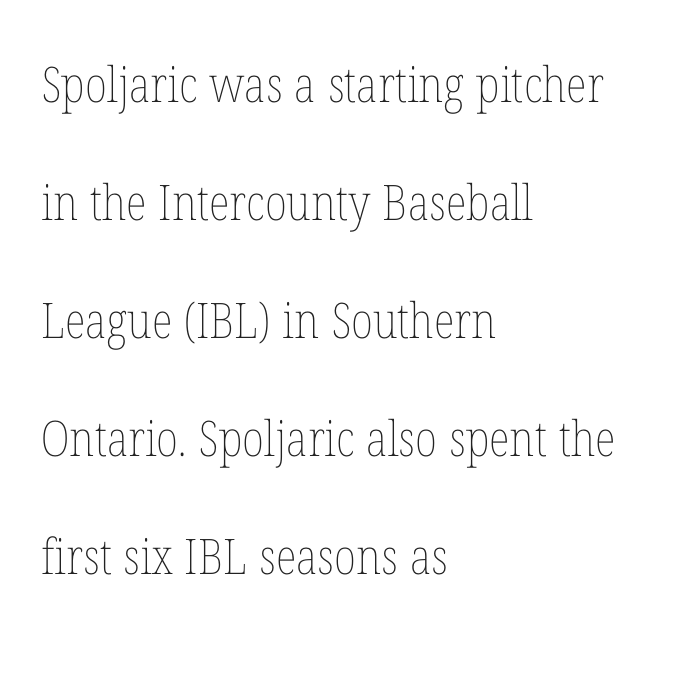
Varying glyph widths throughout — classic text-font behaviour. Upright lettering throughout. Unbolded letterforms with no extra heft. A typesetter would call this zero additional tracking. You could fit nearly another row in the gap between these rows.
